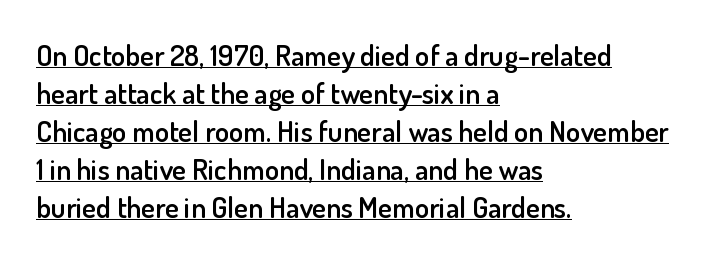
The image shows 29 px semibold sans-serif type, upright; set left-aligned, normal line spacing (1.31x), normal letter spacing, underlined; low stroke contrast and a small x-height.
